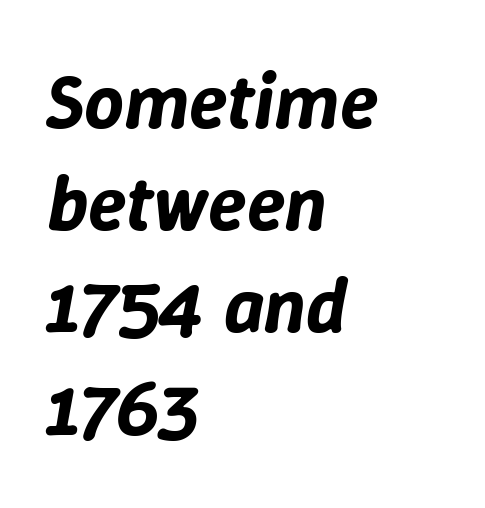
The image shows 78 px text type, italic (leaning right); set left-aligned, normal line spacing (1.31x), normal letter spacing, not underlined; low stroke contrast and a medium x-height.
